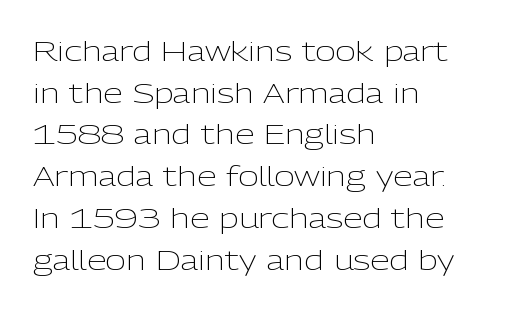
Q: Is the text bold? A: No.
Q: Is the text italic (slanted)? A: No, it is upright.
Q: Is the typeface a serif or a sans-serif typeface? A: Sans-serif.
Q: Is the text underlined? A: No.
Q: How is the paragraph aligned? A: Left-aligned.
Q: Is the spacing between letters normal or unusually wide? A: Normal.
Q: Is the spacing between lines tight, normal or loose? A: Normal.
Q: Width (condensed, normal, or wide)? A: Normal.
Q: Stroke contrast? A: Low.
Q: x-height? A: Medium.
Q: Monospaced? A: No.
